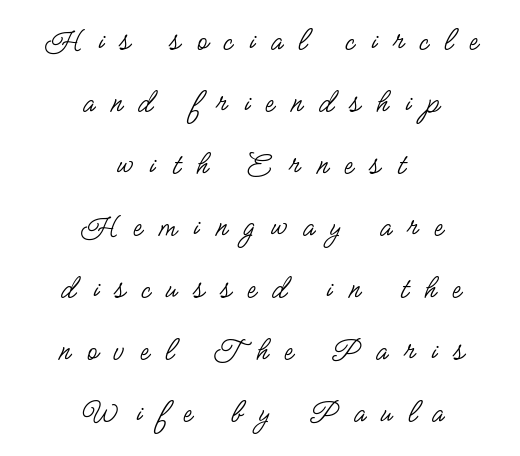
Q: Is the text bold? A: No.
Q: Is the text italic (slanted)? A: Yes.
Q: Is the typeface a serif or a sans-serif typeface? A: Sans-serif.
Q: Is the text underlined? A: No.
Q: How is the paragraph aligned? A: Centered.
Q: Is the spacing between letters normal or unusually wide? A: Unusually wide.
Q: Width (condensed, normal, or wide)? A: Condensed.
Q: Stroke contrast? A: Low.
Q: x-height? A: Small.
Q: Monospaced? A: No.
